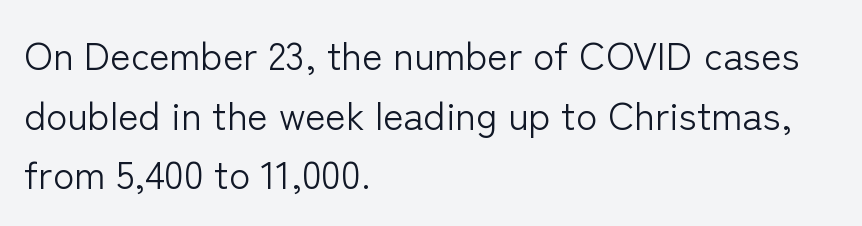
Q: Is the text bold? A: No.
Q: Is the text italic (slanted)? A: No, it is upright.
Q: Is the typeface a serif or a sans-serif typeface? A: Sans-serif.
Q: Is the text underlined? A: No.
Q: How is the paragraph aligned? A: Left-aligned.
Q: Is the spacing between letters normal or unusually wide? A: Normal.
Q: Is the spacing between lines tight, normal or loose? A: Normal.
Q: Width (condensed, normal, or wide)? A: Normal.
Q: Stroke contrast? A: Low.
Q: x-height? A: Medium.
Q: Monospaced? A: No.
